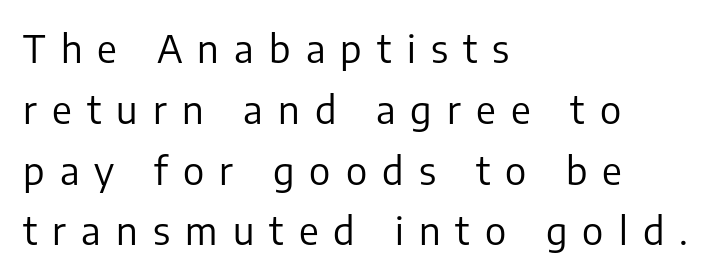
{"serif": "no", "italic": "no", "bold": "no", "weight": "regular", "width": "normal", "stroke_contrast": "low", "x_height": "medium", "monospaced": "no", "underline": "no", "align": "left", "line_spacing": "normal", "line_spacing_ratio": 1.6, "letter_spacing": "wide", "letter_spacing_em": 0.4, "glyph_px": 38}
